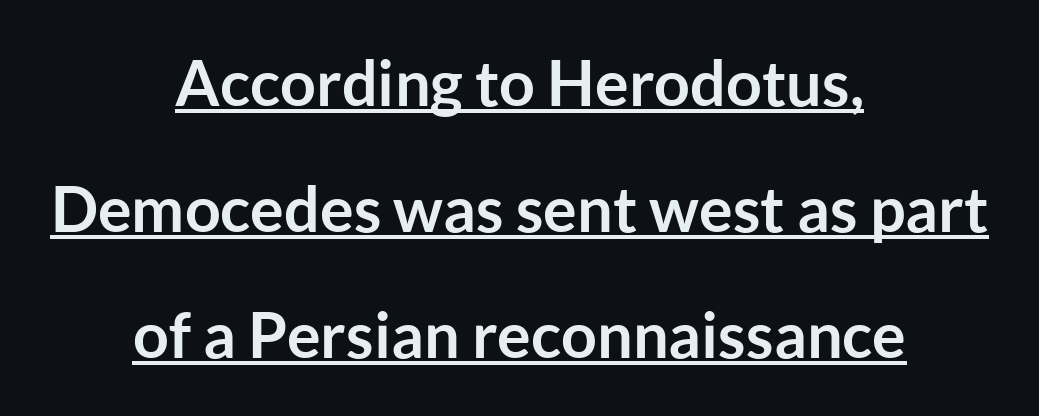
Q: Is the text bold? A: Yes.
Q: Is the text italic (slanted)? A: No, it is upright.
Q: Is the typeface a serif or a sans-serif typeface? A: Sans-serif.
Q: Is the text underlined? A: Yes.
Q: How is the paragraph aligned? A: Centered.
Q: Is the spacing between letters normal or unusually wide? A: Normal.
Q: Is the spacing between lines tight, normal or loose? A: Loose.
Q: Width (condensed, normal, or wide)? A: Normal.
Q: Stroke contrast? A: Low.
Q: x-height? A: Medium.
Q: Monospaced? A: No.
